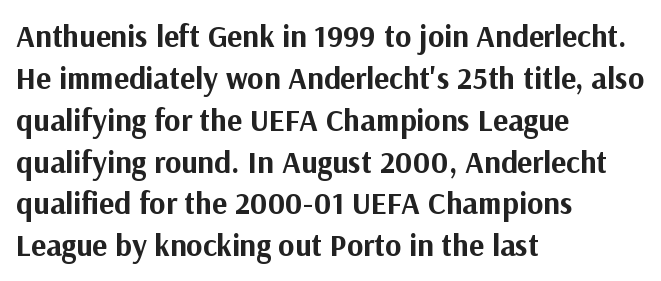
The image shows 31 px bold sans-serif type, upright; set left-aligned, normal line spacing (1.35x), normal letter spacing, not underlined; medium stroke contrast and a medium x-height.
